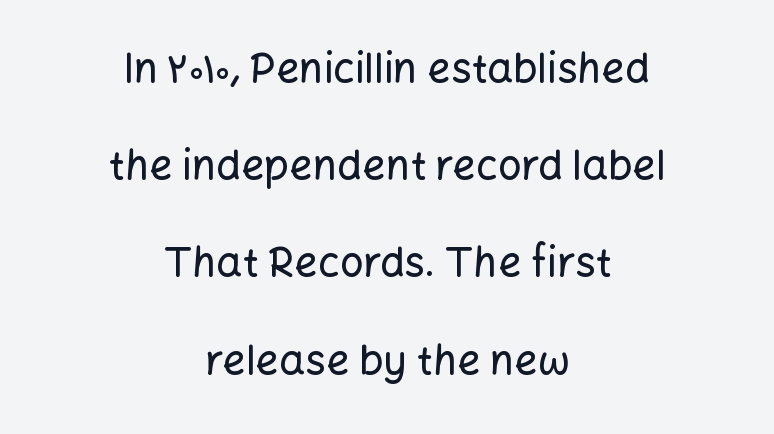
{"serif": "no", "italic": "no", "width": "normal", "stroke_contrast": "low", "x_height": "medium", "monospaced": "no", "underline": "no", "align": "center", "line_spacing": "loose", "line_spacing_ratio": 2.37, "letter_spacing": "normal", "letter_spacing_em": 0.0, "glyph_px": 41}
